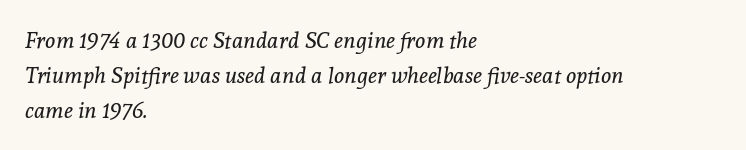
The image shows 22 px text type, italic (leaning right); set left-aligned, normal line spacing (1.58x), normal letter spacing, not underlined.
